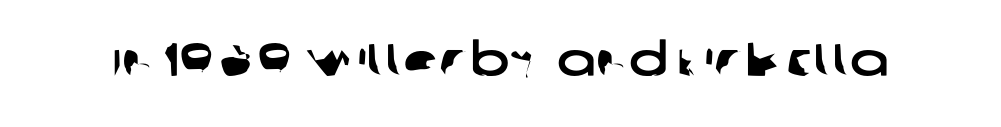
Q: Is the typeface a serif or a sans-serif typeface? A: Sans-serif.
Q: Is the text underlined? A: No.
Q: Is the spacing between letters normal or unusually wide? A: Normal.
Q: Width (condensed, normal, or wide)? A: Wide.
Q: Stroke contrast? A: Low.
Q: x-height? A: Large.
Q: Monospaced? A: No.
